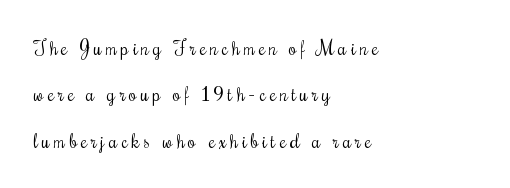
Q: Is the text bold? A: No.
Q: Is the text italic (slanted)? A: Yes.
Q: Is the text underlined? A: No.
Q: How is the paragraph aligned? A: Left-aligned.
Q: Is the spacing between letters normal or unusually wide? A: Unusually wide.
Q: Is the spacing between lines tight, normal or loose? A: Loose.
